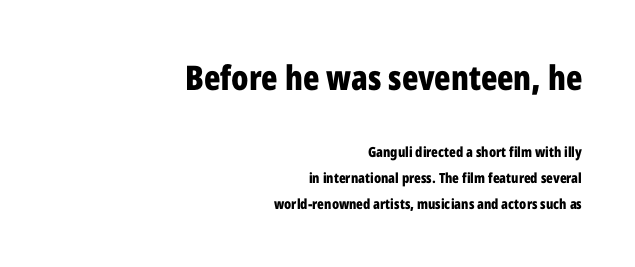
Looks like regular typesetting: each glyph gets only the width it needs. Observe the ordinary spacing: letters are neighbours, not strangers. The passage shown begins with its larger block and ends with its smaller one. The glyphs have the mass of a bold cut.
